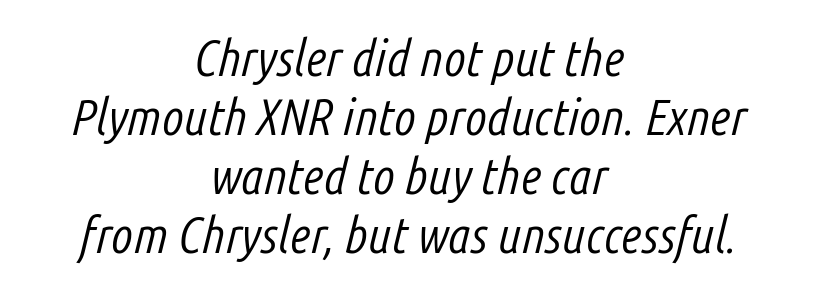
The image shows 51 px light, condensed type, italic (leaning right); set centered, line spacing 1.16x, normal letter spacing, not underlined; low stroke contrast and a medium x-height.
